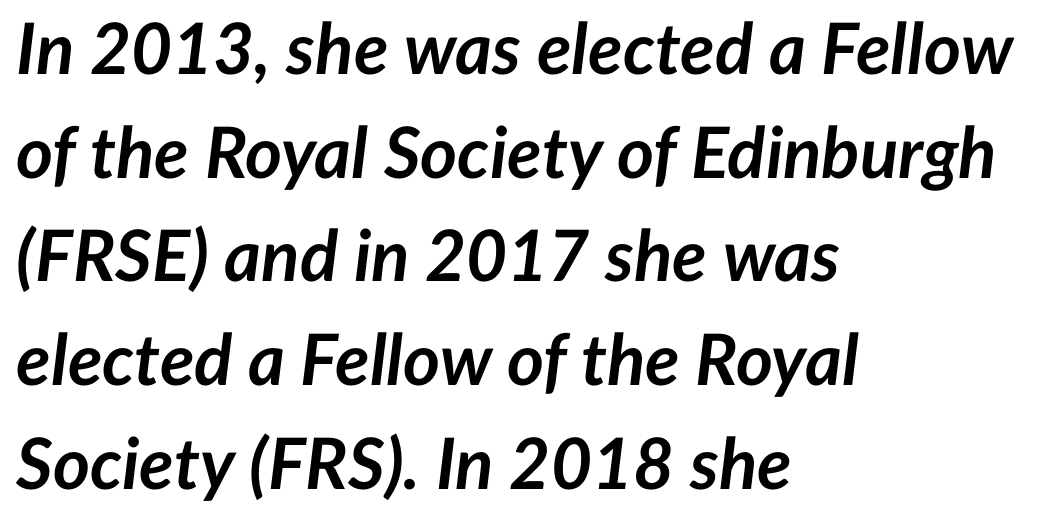
Q: Is the text bold? A: Yes.
Q: Is the text italic (slanted)? A: Yes, it leans right by about 7 degrees.
Q: Is the text underlined? A: No.
Q: How is the paragraph aligned? A: Left-aligned.
Q: Is the spacing between letters normal or unusually wide? A: Normal.
Q: Is the spacing between lines tight, normal or loose? A: Normal.
Q: Width (condensed, normal, or wide)? A: Normal.
Q: Stroke contrast? A: Low.
Q: x-height? A: Medium.
Q: Monospaced? A: No.
